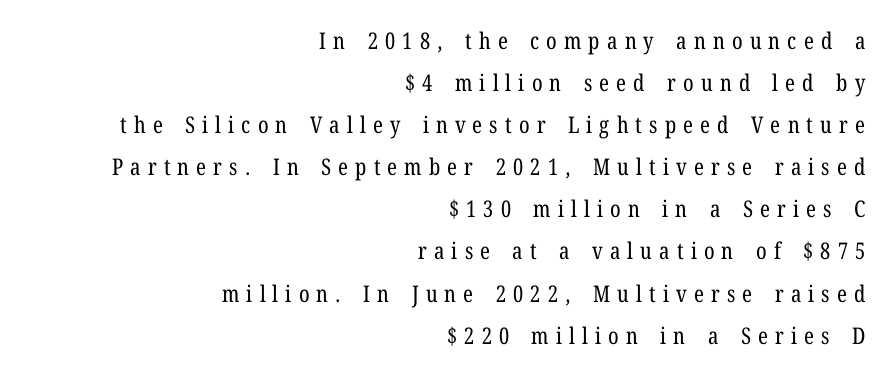
Q: Is the text bold? A: No.
Q: Is the text italic (slanted)? A: No, it is upright.
Q: Is the text underlined? A: No.
Q: How is the paragraph aligned? A: Right-aligned.
Q: Is the spacing between letters normal or unusually wide? A: Unusually wide.
